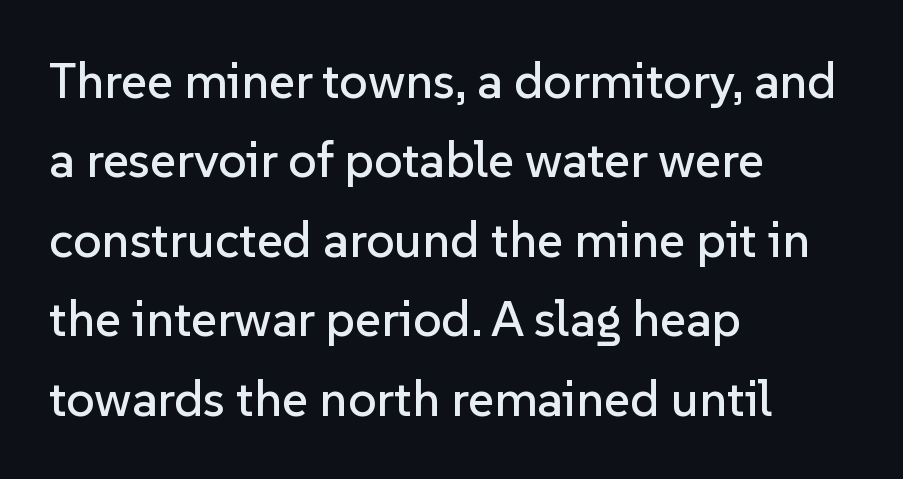
{"serif": "no", "italic": "no", "width": "normal", "stroke_contrast": "low", "x_height": "medium", "monospaced": "no", "underline": "no", "align": "left", "line_spacing": "normal", "line_spacing_ratio": 1.59, "letter_spacing": "normal", "letter_spacing_em": 0.0, "glyph_px": 50}
